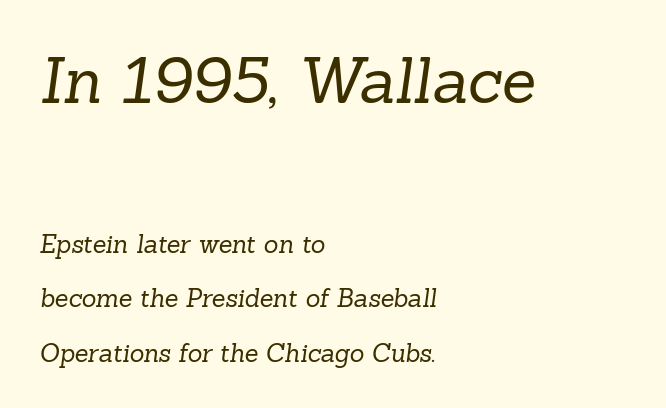
The paragraph has a hard left edge and a soft right edge. The letterforms sit shoulder to shoulder at normal distance. Small tapered or slab feet sit at the stroke ends, so this counts as serif. Compare the two chunks: the upper has the greater cap height. Underlining? Definitely not there. This reads as an unemphasized weight, regular at the heaviest.
